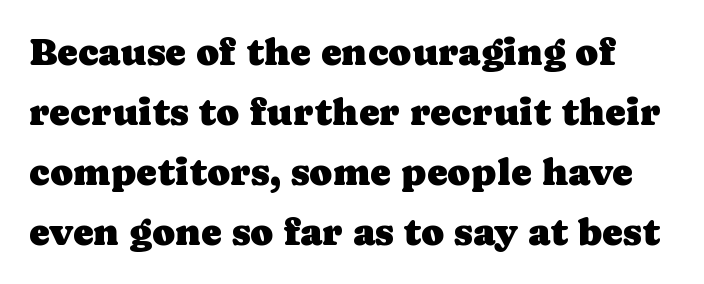
Q: Is the text italic (slanted)? A: No, it is upright.
Q: Is the typeface a serif or a sans-serif typeface? A: Serif.
Q: Is the text underlined? A: No.
Q: Is the spacing between letters normal or unusually wide? A: Normal.
Q: Is the spacing between lines tight, normal or loose? A: Normal.
Q: Width (condensed, normal, or wide)? A: Normal.
Q: Stroke contrast? A: Low.
Q: x-height? A: Medium.
Q: Monospaced? A: No.
